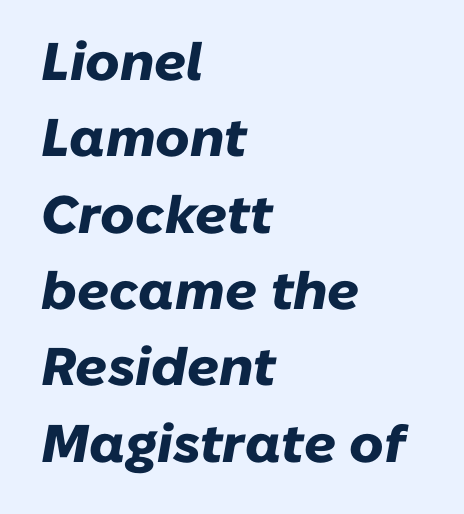
The glyphs are unaccompanied by any horizontal stroke below them. Its strokes are broad and dark, the hallmark of bold type. Note the varied advance widths — an 'i' is clearly narrower than an 'm'. Tracking value appears to be zero — textbook default spacing.
